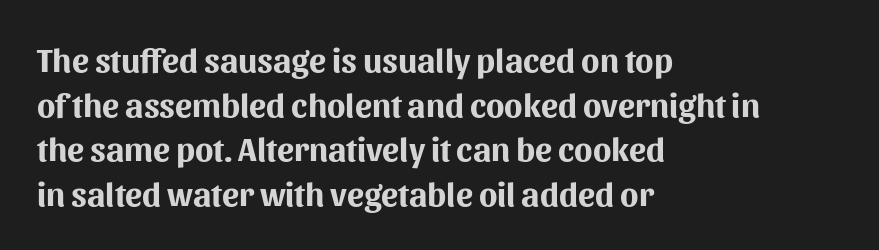
The image shows 34 px bold sans-serif type, upright; set left-aligned, normal line spacing (1.31x), normal letter spacing, not underlined; medium stroke contrast and a medium x-height.
